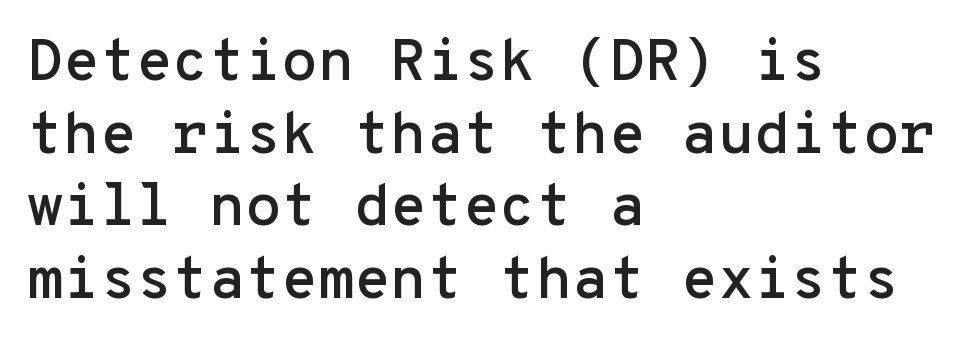
The image shows 59 px sans-serif type, upright, monospaced; set left-aligned, line spacing 1.23x, normal letter spacing, not underlined; low stroke contrast and a medium x-height.
